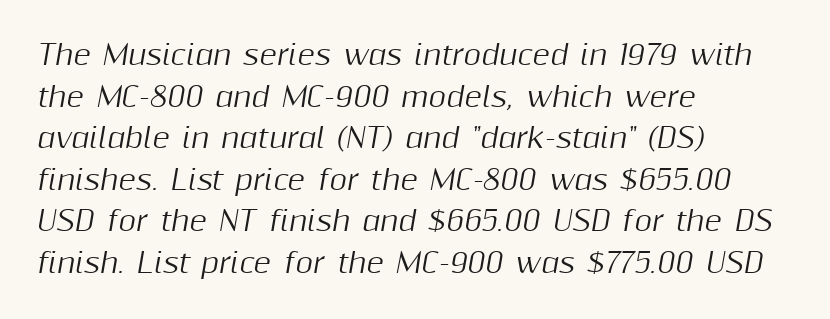
Each word holds together tightly as a unit, with standard inter-letter gaps. This sample keeps an unexceptional amount of space between lines. The zone under the glyphs is completely vacant. Designer's note — italics engaged. All the whitespace from short lines collects on the right.
